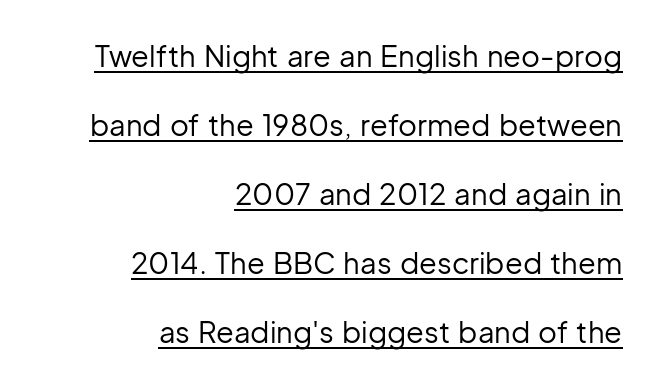
The image shows 29 px regular-weight sans-serif type, upright; set right-aligned, loose line spacing (2.38x), normal letter spacing, underlined; low stroke contrast and a medium x-height.
